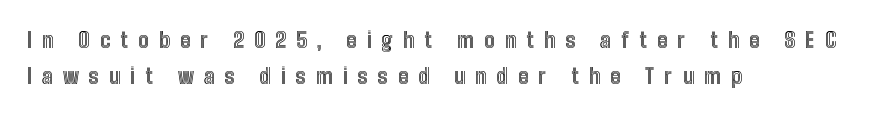
A roman cut, with each character standing at attention. Descenders hang freely into open space. Look at the tracking — it's clearly loosened, letters drifting apart. Compared with a centered layout, this one pins lines to the left instead.
